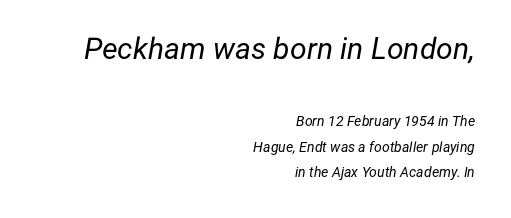
The passage shown is typed in a proportional face where columns would drift. Words appear dense and cohesive because spacing is normal. The rendering anchors every line to the right-hand side. Bare-footed words on every line. This sample uses an oblique cut, with every glyph tilted off the vertical. Here the first block reads like a headline and the second like body copy.
